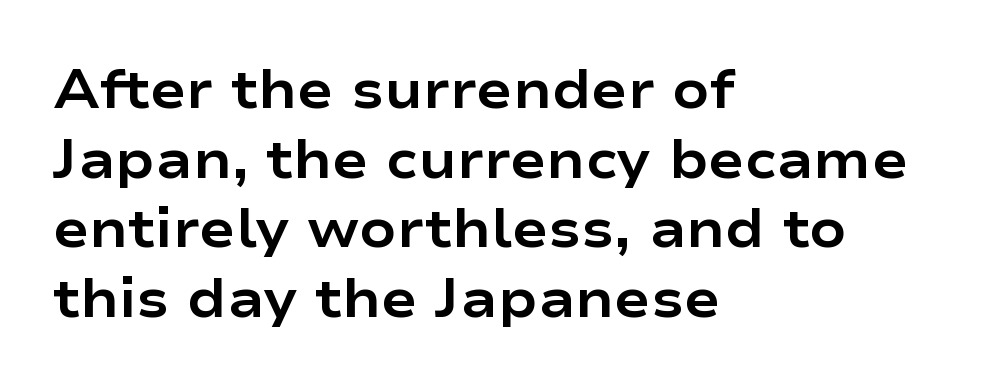
The paragraph has a hard left edge and a soft right edge. Compared with typical paragraphs, the rows here are spaced about the same. Is the letter spacing exaggerated? No — it looks like the ordinary default. Quick note: underline off. Do the characters align in a grid? No, the font is proportional. The letters stand straight up with perfectly vertical stems.
